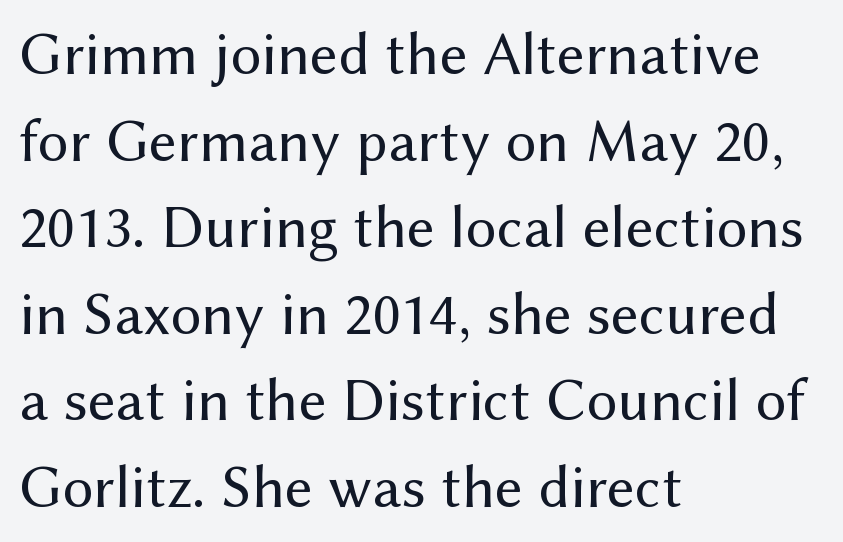
The image shows 61 px regular-weight sans-serif type, upright; set left-aligned, normal line spacing (1.42x), normal letter spacing, not underlined; medium stroke contrast and a medium x-height.
